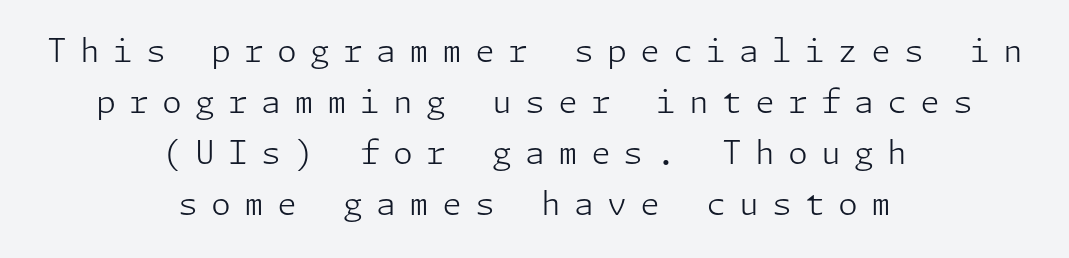
Q: Is the text bold? A: No.
Q: Is the text italic (slanted)? A: No, it is upright.
Q: Is the typeface a serif or a sans-serif typeface? A: Sans-serif.
Q: Is the text underlined? A: No.
Q: How is the paragraph aligned? A: Centered.
Q: Is the spacing between letters normal or unusually wide? A: Unusually wide.
Q: Is the spacing between lines tight, normal or loose? A: Normal.
Q: Width (condensed, normal, or wide)? A: Normal.
Q: Stroke contrast? A: Low.
Q: x-height? A: Medium.
